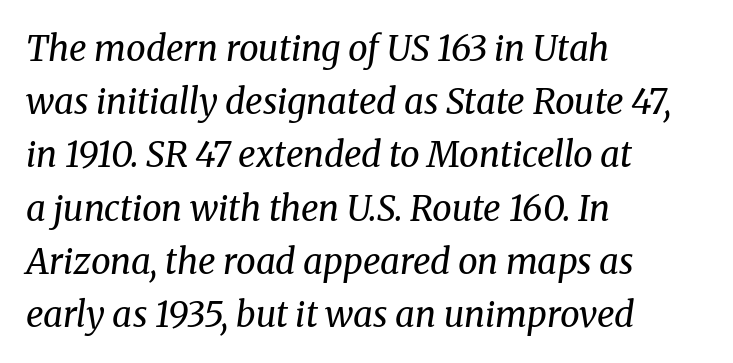
Whoever set this chose a conventional vertical rhythm. Which margin do the lines hug? The left one — the right edge is uneven. The rendering uses natural spacing where letterforms have individual widths. Stems and bowls with no extra thickness — not bold.
